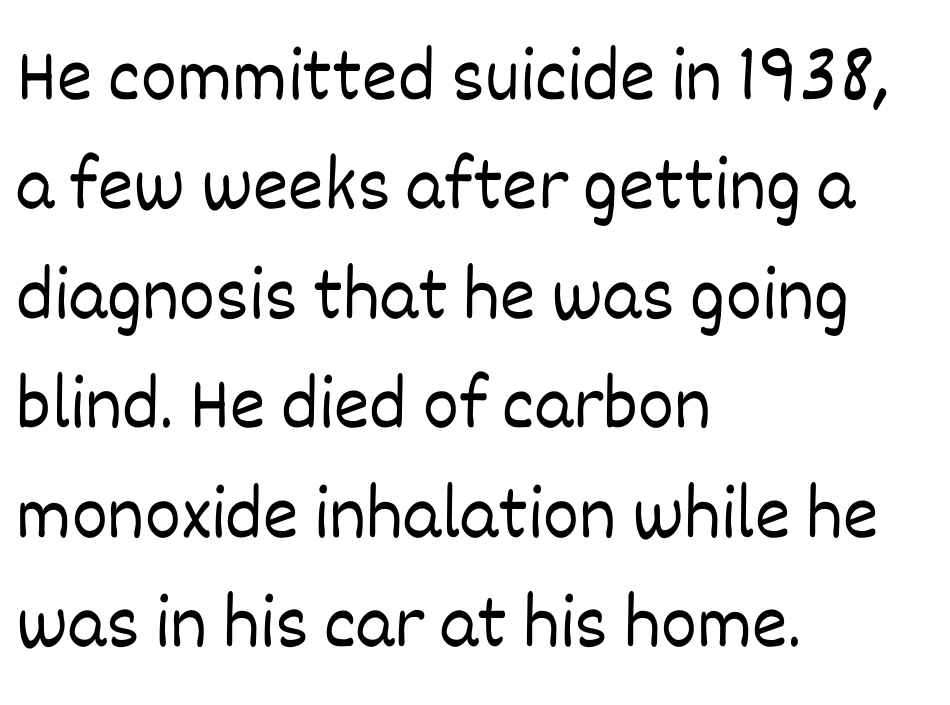
Vertical spacing — default. You could not count columns in this text — the font is proportionally spaced. The letterforms sit at book weight or below. This rendering leaves character spacing at its baseline value. Line starts are locked; line ends wander. Has an underline been added? It has not.
